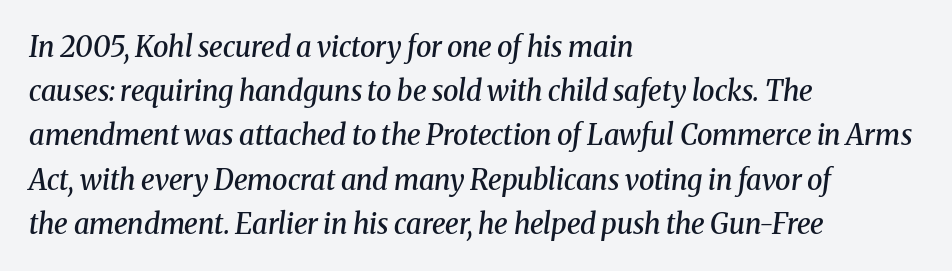
Q: Is the text bold? A: Semi-bold.
Q: Is the text italic (slanted)? A: Yes, it leans right by about 8 degrees.
Q: Is the typeface a serif or a sans-serif typeface? A: Serif.
Q: Is the text underlined? A: No.
Q: How is the paragraph aligned? A: Left-aligned.
Q: Is the spacing between letters normal or unusually wide? A: Normal.
Q: Is the spacing between lines tight, normal or loose? A: Normal.
Q: Width (condensed, normal, or wide)? A: Normal.
Q: Stroke contrast? A: Medium.
Q: x-height? A: Medium.
Q: Monospaced? A: No.
